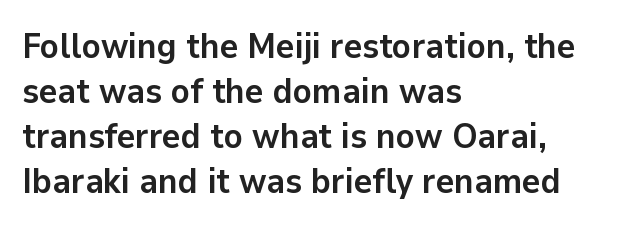
The typesetting leans heavy: a genuine bold. Italic? Not at all — the glyphs are vertical. The tracking reads as untouched default to a designer's eye. The passage shown stacks its lines at a standard gap. Quick note: underline off.
